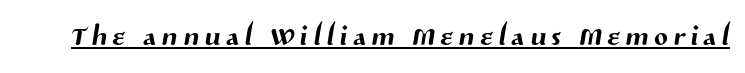
The image shows 40 px sans-serif type; set underlined; medium stroke contrast and a medium x-height.
